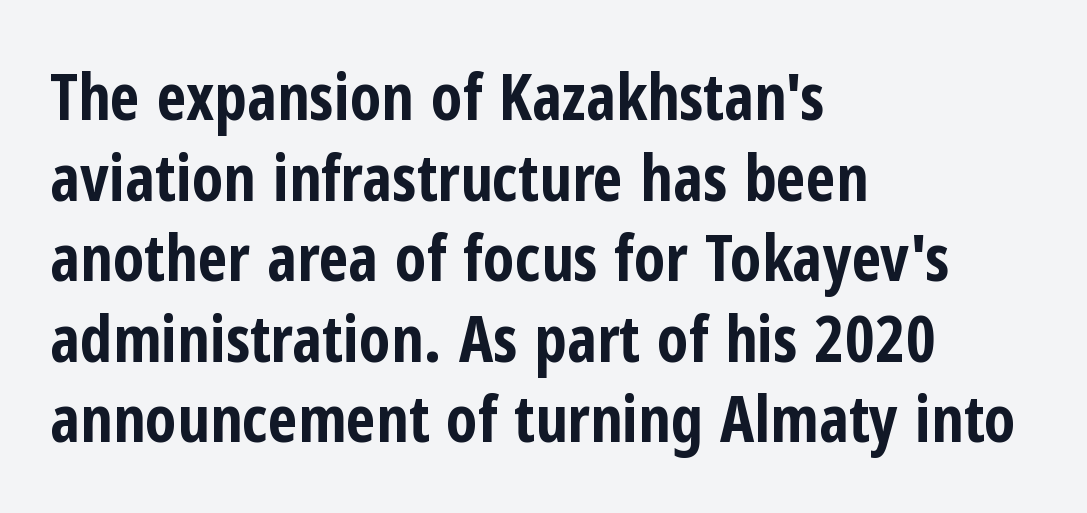
{"serif": "no", "italic": "no", "bold": "yes", "weight": "bold", "width": "condensed", "stroke_contrast": "low", "x_height": "medium", "monospaced": "no", "underline": "no", "align": "left", "line_spacing_ratio": 1.24, "letter_spacing": "normal", "letter_spacing_em": 0.0, "glyph_px": 65}
